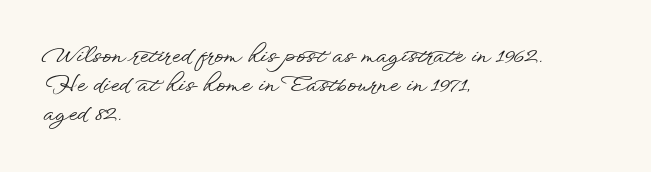
The image shows 22 px text type; set left-aligned, normal line spacing (1.31x), normal letter spacing, not underlined.
